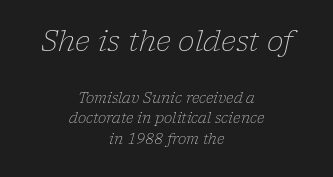
Q: Is the text bold? A: No.
Q: Is the text italic (slanted)? A: Yes, it leans right by about 17 degrees.
Q: Is the typeface a serif or a sans-serif typeface? A: Serif.
Q: Is the text underlined? A: No.
Q: How is the paragraph aligned? A: Centered.
Q: Is the spacing between letters normal or unusually wide? A: Normal.
Q: Is the spacing between lines tight, normal or loose? A: Normal.
Q: Which block of text is set in a larger size, the first (top) or the second (bottom)? A: The first (top) one.
Q: Width (condensed, normal, or wide)? A: Normal.
Q: Stroke contrast? A: Low.
Q: x-height? A: Medium.
Q: Monospaced? A: No.
